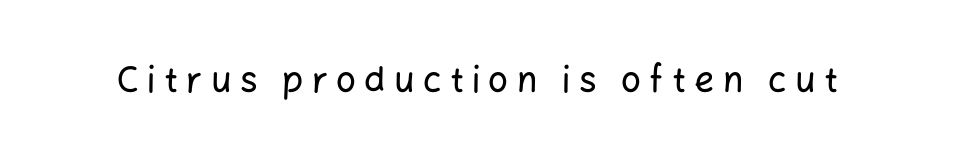
{"serif": "no", "italic": "no", "width": "normal", "stroke_contrast": "low", "x_height": "medium", "monospaced": "no", "underline": "no", "letter_spacing": "wide", "letter_spacing_em": 0.24, "glyph_px": 35}
